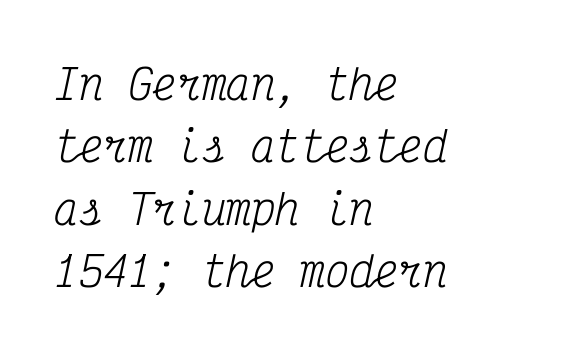
Q: Is the text bold? A: No.
Q: Is the text italic (slanted)? A: Yes, it leans right by about 12 degrees.
Q: Is the typeface a serif or a sans-serif typeface? A: Serif.
Q: Is the text underlined? A: No.
Q: How is the paragraph aligned? A: Left-aligned.
Q: Is the spacing between letters normal or unusually wide? A: Normal.
Q: Is the spacing between lines tight, normal or loose? A: Normal.
Q: Width (condensed, normal, or wide)? A: Condensed.
Q: Stroke contrast? A: Medium.
Q: x-height? A: Medium.
Q: Monospaced? A: Yes.
